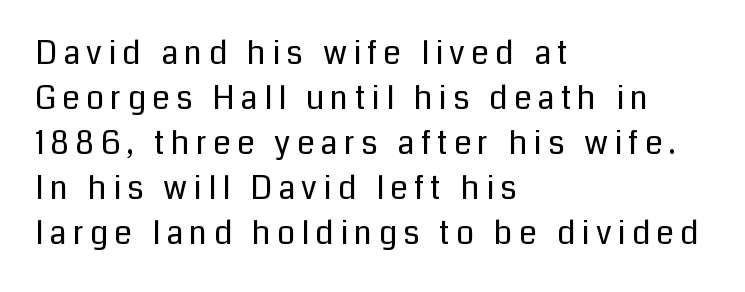
The image shows 32 px regular-weight sans-serif type, upright; set left-aligned, normal line spacing (1.41x), not underlined; low stroke contrast and a medium x-height.
